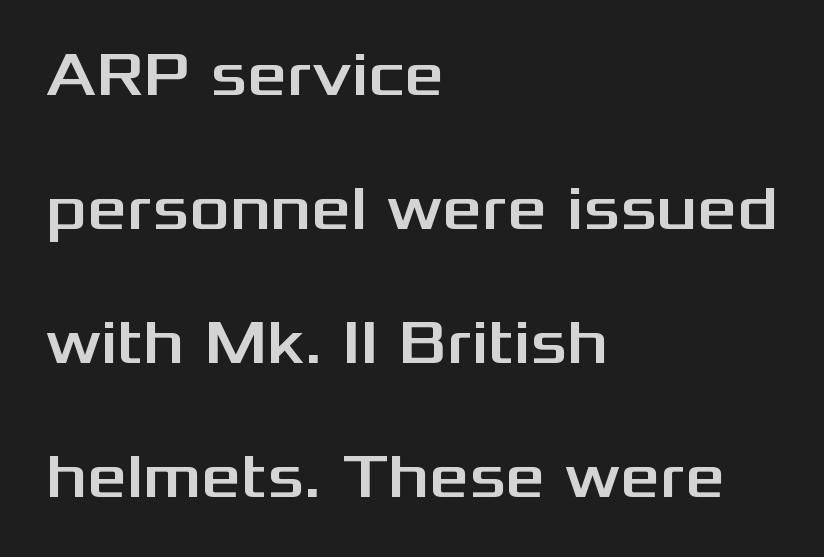
{"serif": "no", "italic": "no", "width": "wide", "stroke_contrast": "medium", "x_height": "medium", "monospaced": "no", "underline": "no", "align": "left", "line_spacing": "loose", "line_spacing_ratio": 2.16, "letter_spacing": "normal", "letter_spacing_em": 0.0, "glyph_px": 62}
